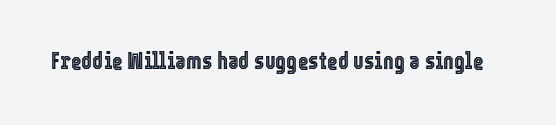
Q: Is the text italic (slanted)? A: No, it is upright.
Q: Is the text underlined? A: No.
Q: Is the spacing between letters normal or unusually wide? A: Normal.
